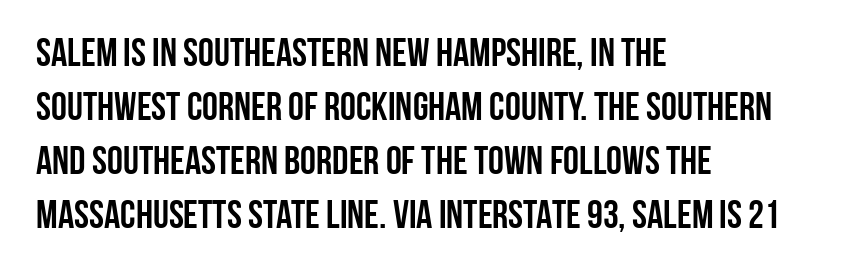
Is the type bold? Yes — the strokes are clearly thick and heavy. Upright lettering throughout. Rows of type keep a routine distance in the vertical direction. Does extra space separate the letters? No, they use regular spacing.
